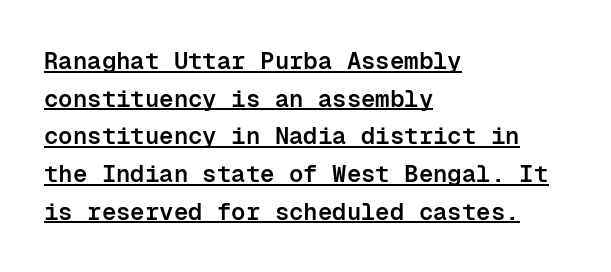
The image shows 24 px text type, upright; set left-aligned, normal line spacing (1.57x), normal letter spacing, underlined.
